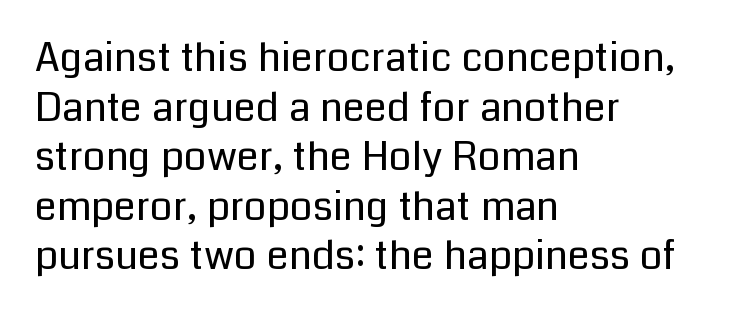
The glyphs in this specimen are sans serif. Think standard paragraph weight, or any step lighter than that. Tracking value appears to be zero — textbook default spacing. Note the varied advance widths — an 'i' is clearly narrower than an 'm'.
